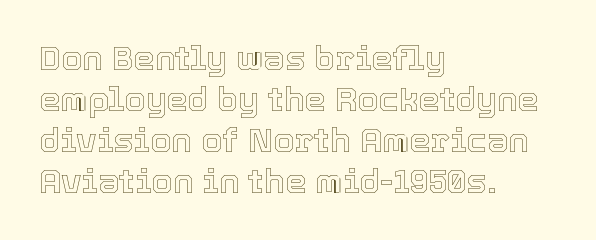
{"italic": "no", "width": "normal", "x_height": "medium", "monospaced": "no", "underline": "no", "align": "left", "line_spacing_ratio": 1.21, "letter_spacing": "normal", "letter_spacing_em": 0.0, "glyph_px": 34}
